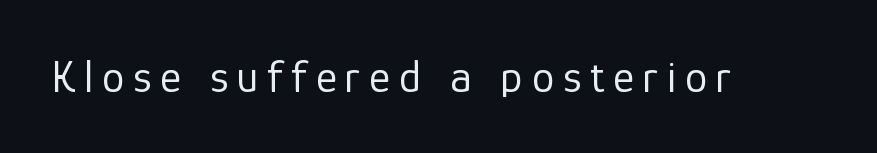
{"serif": "no", "italic": "no", "bold": "no", "weight": "regular", "width": "normal", "stroke_contrast": "low", "x_height": "medium", "monospaced": "no", "underline": "no", "letter_spacing": "wide", "letter_spacing_em": 0.2, "glyph_px": 45}
